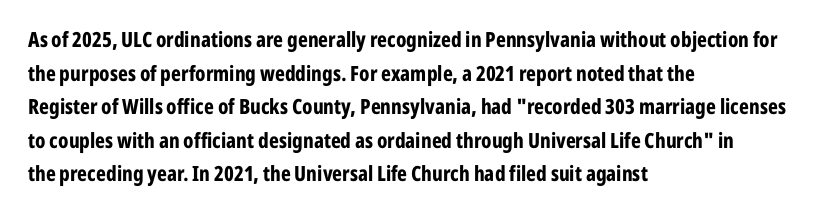
Q: Is the text bold? A: Yes.
Q: Is the text italic (slanted)? A: No, it is upright.
Q: Is the text underlined? A: No.
Q: How is the paragraph aligned? A: Left-aligned.
Q: Is the spacing between letters normal or unusually wide? A: Normal.
Q: Is the spacing between lines tight, normal or loose? A: Normal.
